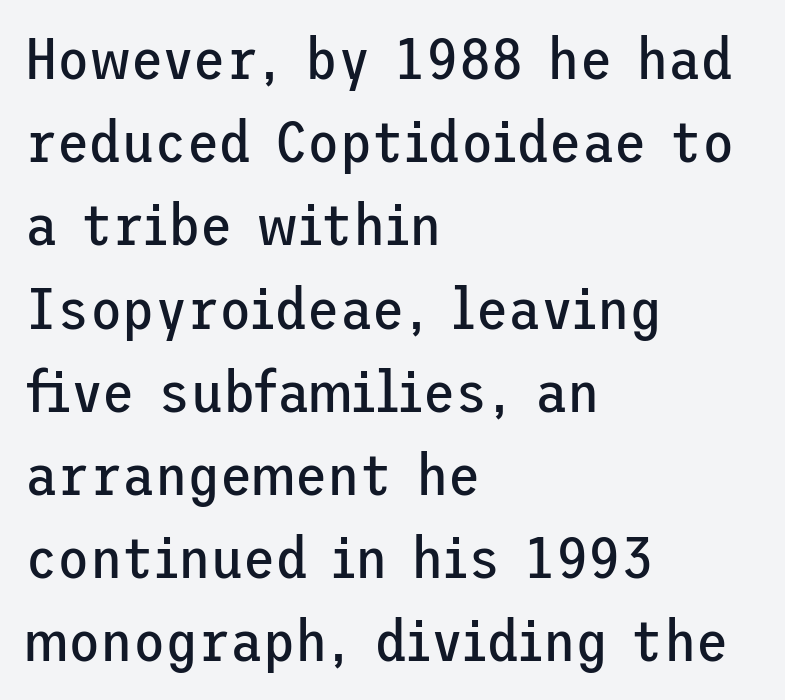
In CSS terms this would be text-align: left. The space beneath each line is pristine and unruled. Tracking value appears to be zero — textbook default spacing. In terms of posture, this sample is upright. In terms of leading, this rendering sits right in the middle. A sans-serif font was chosen for this passage.
